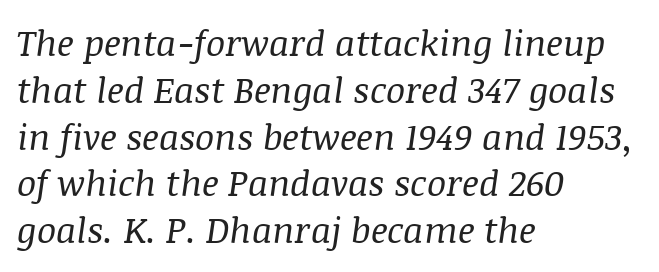
The image shows 36 px regular-weight serif type, italic (leaning right); set left-aligned, normal line spacing (1.3x), normal letter spacing, not underlined; medium stroke contrast and a large x-height.
